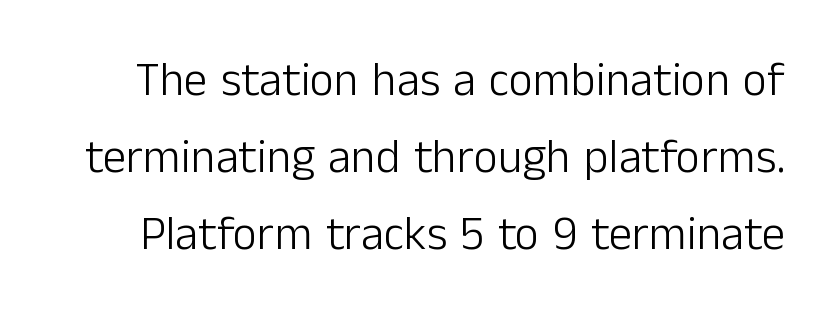
How are the letters spaced? Ordinarily, with no added tracking. Honestly, there is no underline to notice here at all. Character widths vary here, with narrow letters taking less room than wide ones. It's the straight-up-and-down kind of type.
